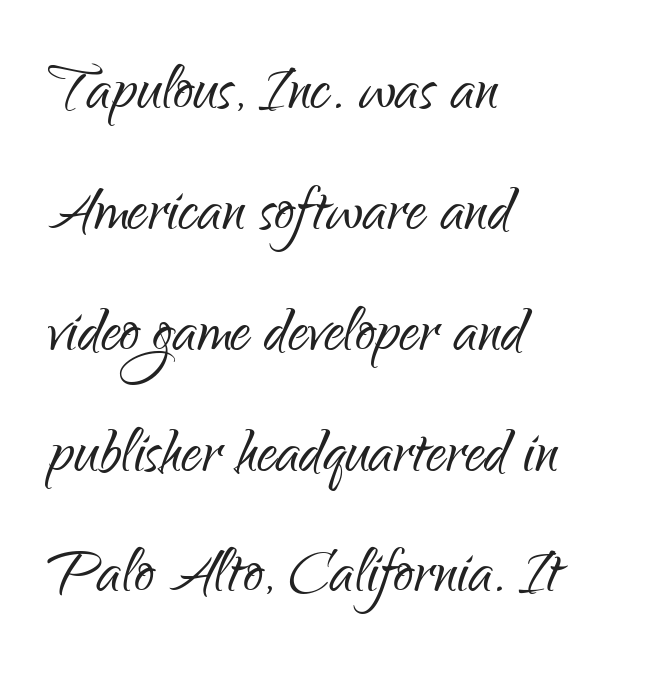
The rendering anchors every line to the left-hand side. You could not count columns in this text — the font is proportionally spaced. Heft: none added — not bold. The type is set solid horizontally, with unmodified tracking.
